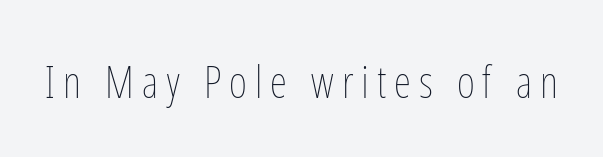
The image shows 44 px thin, condensed type, upright; set not underlined; low stroke contrast and a medium x-height.
